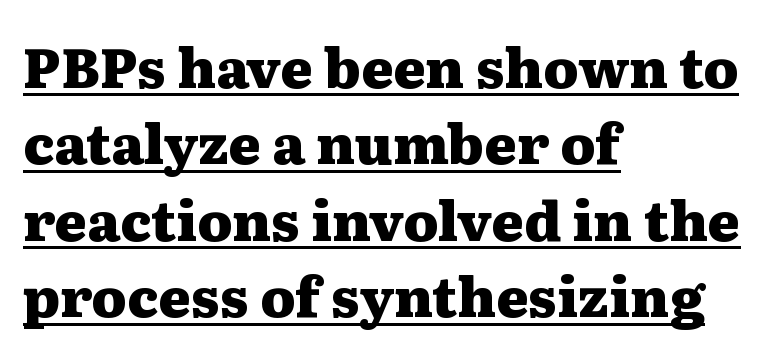
Q: Is the text bold? A: Yes.
Q: Is the text italic (slanted)? A: No, it is upright.
Q: Is the typeface a serif or a sans-serif typeface? A: Serif.
Q: Is the text underlined? A: Yes.
Q: How is the paragraph aligned? A: Left-aligned.
Q: Is the spacing between letters normal or unusually wide? A: Normal.
Q: Is the spacing between lines tight, normal or loose? A: Normal.
Q: Width (condensed, normal, or wide)? A: Wide.
Q: Stroke contrast? A: Medium.
Q: x-height? A: Medium.
Q: Monospaced? A: No.
